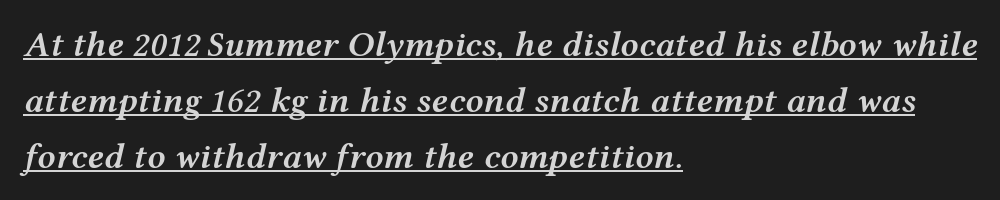
{"italic": "yes", "lean": "right", "slant_degrees": 12, "bold": "semi", "weight": "semibold", "width": "wide", "stroke_contrast": "medium", "x_height": "medium", "monospaced": "no", "underline": "yes", "align": "left", "line_spacing": "normal", "line_spacing_ratio": 1.55, "letter_spacing": "normal", "letter_spacing_em": 0.0, "glyph_px": 36}
